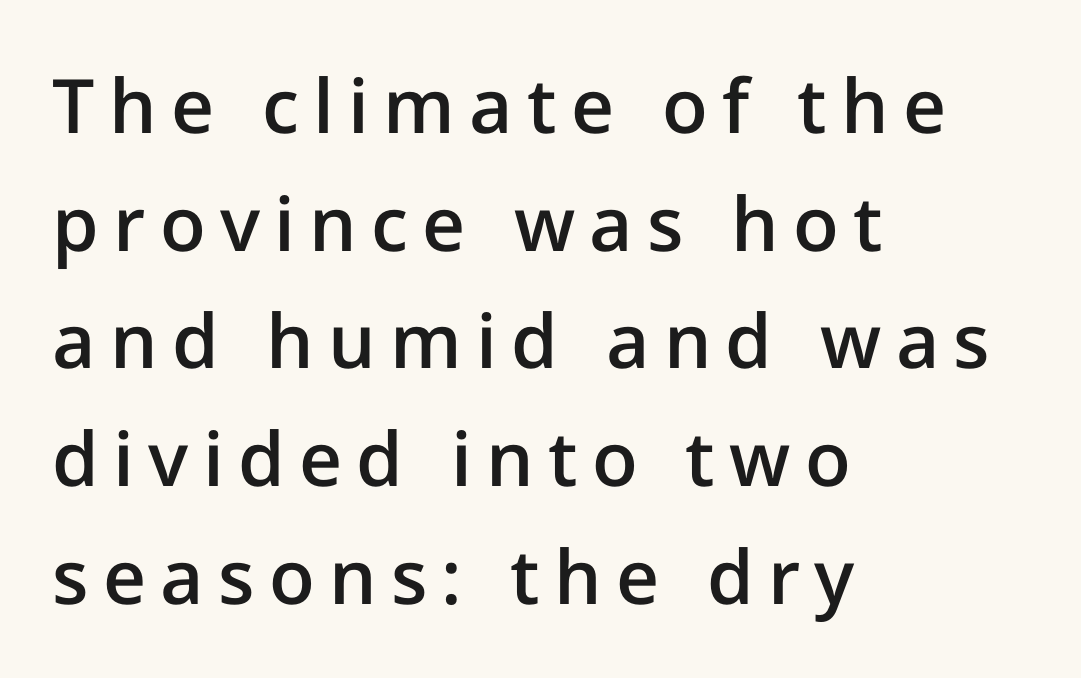
The image shows 75 px semibold sans-serif type, upright; set left-aligned, normal line spacing (1.57x), not underlined; low stroke contrast and a medium x-height.
